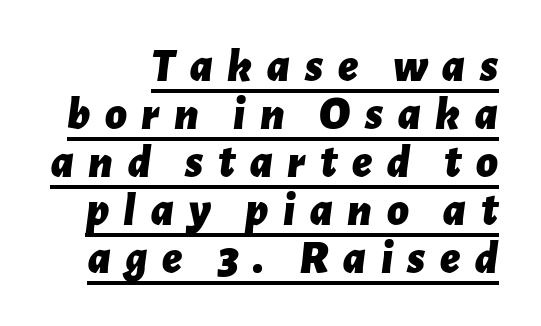
{"italic": "yes", "lean": "right", "slant_degrees": 7, "bold": "yes", "weight": "bold", "width": "normal", "stroke_contrast": "low", "x_height": "medium", "monospaced": "no", "underline": "yes", "line_spacing": "tight", "line_spacing_ratio": 1.02, "letter_spacing": "wide", "letter_spacing_em": 0.31, "glyph_px": 47}
